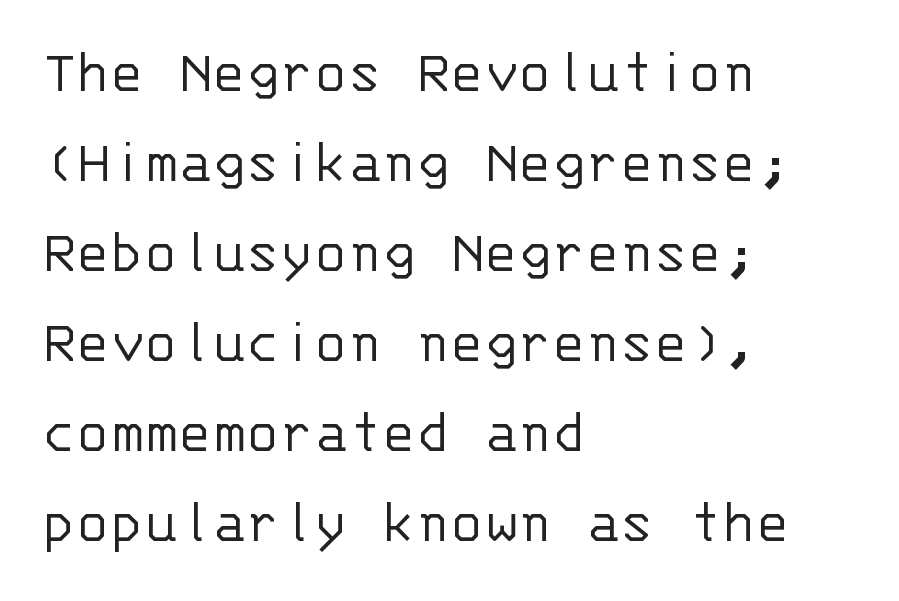
Q: Is the text bold? A: No.
Q: Is the text italic (slanted)? A: No, it is upright.
Q: Is the typeface a serif or a sans-serif typeface? A: Sans-serif.
Q: Is the text underlined? A: No.
Q: How is the paragraph aligned? A: Left-aligned.
Q: Is the spacing between letters normal or unusually wide? A: Normal.
Q: Is the spacing between lines tight, normal or loose? A: Normal.
Q: Width (condensed, normal, or wide)? A: Normal.
Q: Stroke contrast? A: Low.
Q: x-height? A: Large.
Q: Monospaced? A: Yes.
